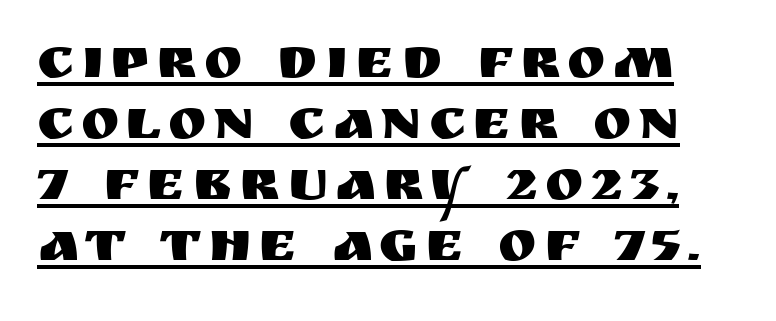
The image shows 58 px sans-serif type, upright; set tight line spacing (1.05x), underlined; medium stroke contrast and a large x-height.
